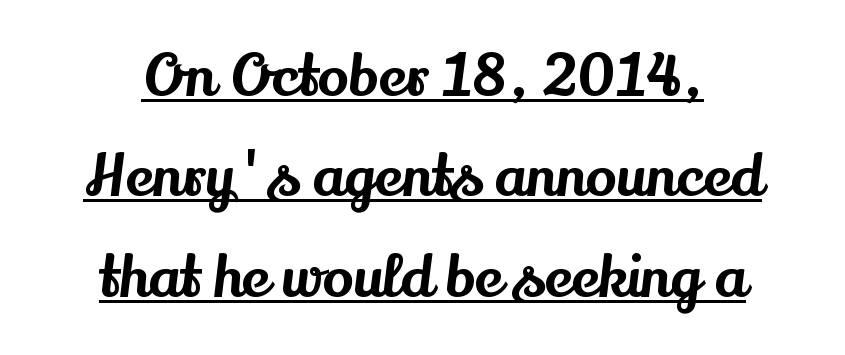
{"serif": "yes", "width": "normal", "stroke_contrast": "medium", "x_height": "small", "monospaced": "no", "underline": "yes", "align": "center", "line_spacing_ratio": 1.73, "letter_spacing": "normal", "letter_spacing_em": 0.0, "glyph_px": 58}
